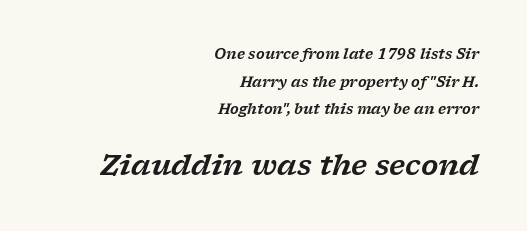
The face used here appears at its bigger size in the lower chunk. The typesetter chose a ragged-left arrangement here. These lines keep a tight, regular rhythm from letter to letter. Type without underlining. In terms of letterform style, serifs are clearly present. Compared with typical paragraphs, the rows here are farther apart.
